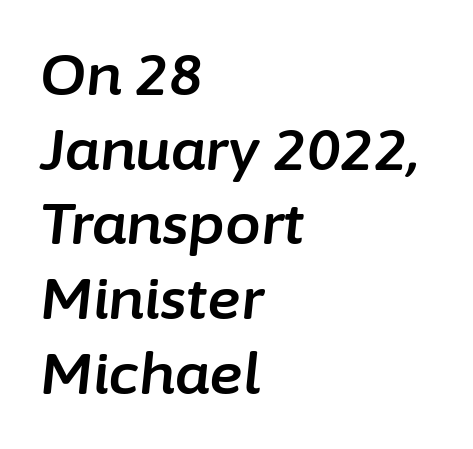
Q: Is the text italic (slanted)? A: Yes, it leans right by about 6 degrees.
Q: Is the text underlined? A: No.
Q: How is the paragraph aligned? A: Left-aligned.
Q: Is the spacing between letters normal or unusually wide? A: Normal.
Q: Is the spacing between lines tight, normal or loose? A: Normal.
Q: Width (condensed, normal, or wide)? A: Normal.
Q: Stroke contrast? A: Low.
Q: x-height? A: Medium.
Q: Monospaced? A: No.
